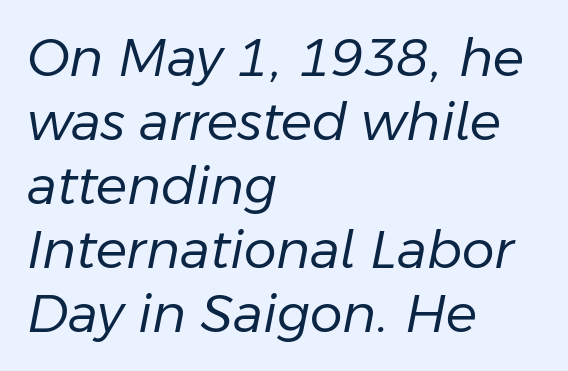
Q: Is the text bold? A: No.
Q: Is the text italic (slanted)? A: Yes, it leans right by about 11 degrees.
Q: Is the text underlined? A: No.
Q: How is the paragraph aligned? A: Left-aligned.
Q: Is the spacing between letters normal or unusually wide? A: Normal.
Q: Width (condensed, normal, or wide)? A: Normal.
Q: Stroke contrast? A: Low.
Q: x-height? A: Medium.
Q: Monospaced? A: No.
